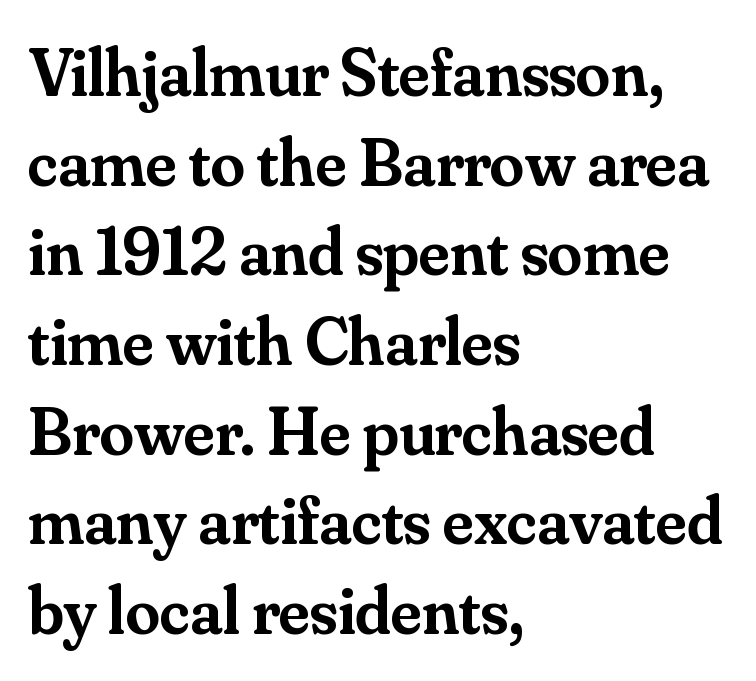
Q: Is the text bold? A: Semi-bold.
Q: Is the text italic (slanted)? A: No, it is upright.
Q: Is the typeface a serif or a sans-serif typeface? A: Serif.
Q: Is the text underlined? A: No.
Q: How is the paragraph aligned? A: Left-aligned.
Q: Is the spacing between letters normal or unusually wide? A: Normal.
Q: Is the spacing between lines tight, normal or loose? A: Normal.
Q: Width (condensed, normal, or wide)? A: Normal.
Q: Stroke contrast? A: Medium.
Q: x-height? A: Small.
Q: Monospaced? A: No.
